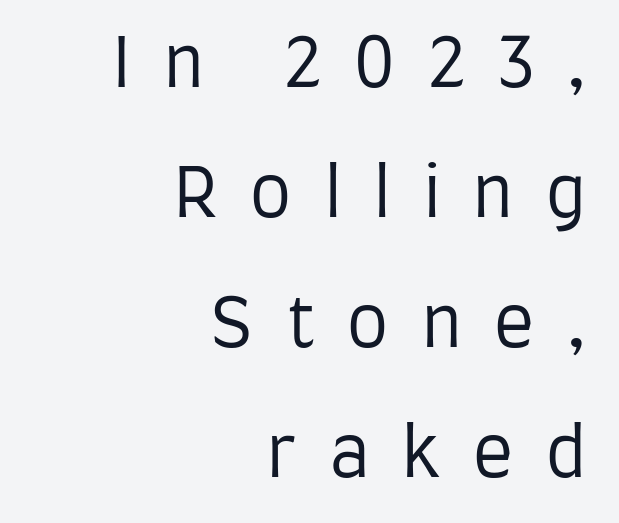
Q: Is the text bold? A: No.
Q: Is the text italic (slanted)? A: No, it is upright.
Q: Is the typeface a serif or a sans-serif typeface? A: Sans-serif.
Q: Is the text underlined? A: No.
Q: How is the paragraph aligned? A: Right-aligned.
Q: Is the spacing between letters normal or unusually wide? A: Unusually wide.
Q: Is the spacing between lines tight, normal or loose? A: Loose.
Q: Width (condensed, normal, or wide)? A: Condensed.
Q: Stroke contrast? A: Low.
Q: x-height? A: Large.
Q: Monospaced? A: No.
